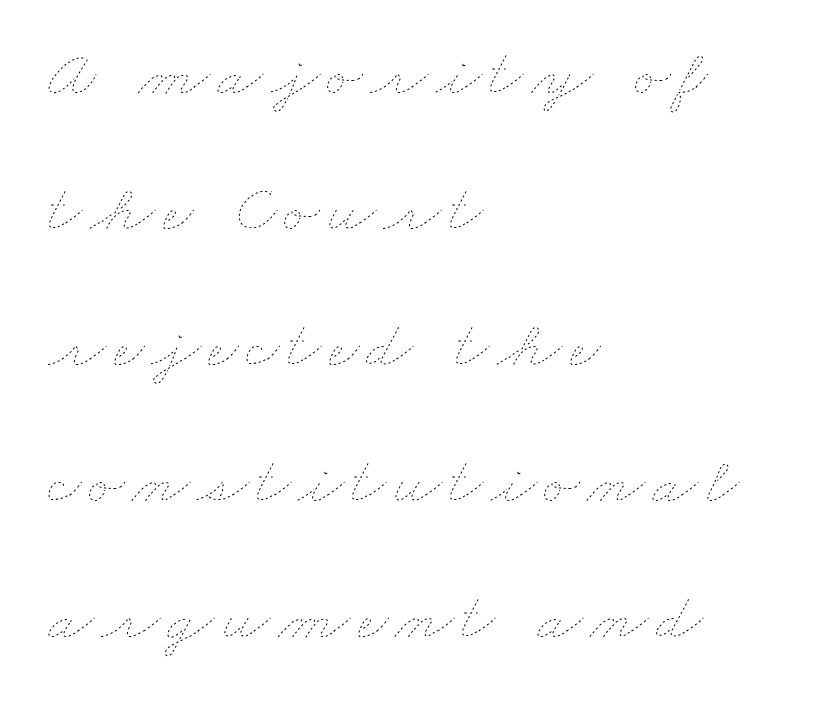
A classic flush-left, rag-right setting is used for this passage. Bold? No — there's no thickening of the strokes. Each row of text sits above clean, open space. Do the characters align in a grid? No, the font is proportional. In terms of leading, this rendering errs on the spacious side.
